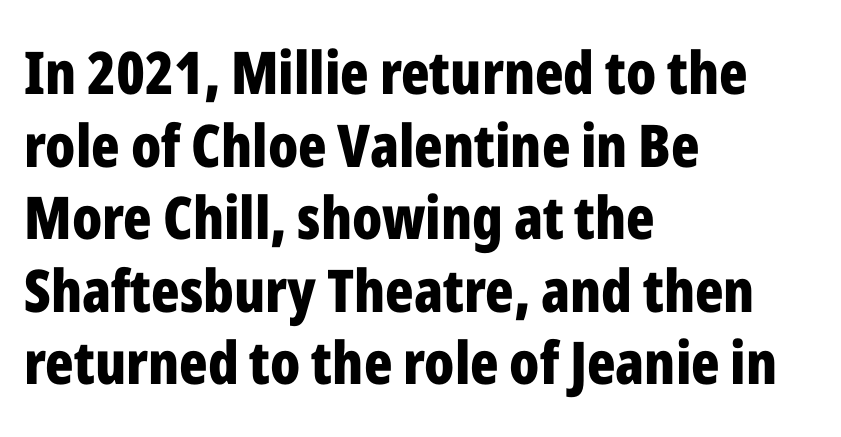
The zone under the glyphs is completely vacant. Is this a fixed-width face? No — the glyphs have proportional, varying widths. Short note: letters normally spaced. Examine the stroke ends and you'll find no serifs.
